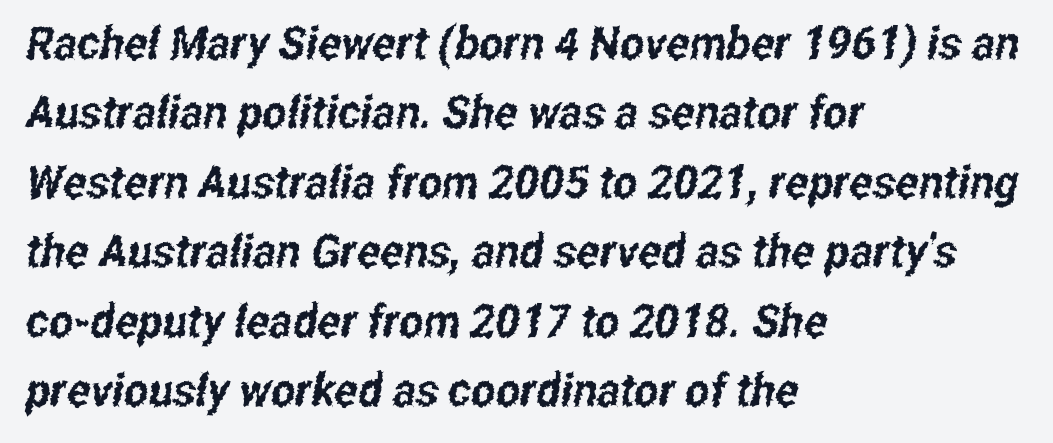
Q: Is the typeface a serif or a sans-serif typeface? A: Sans-serif.
Q: Is the text underlined? A: No.
Q: How is the paragraph aligned? A: Left-aligned.
Q: Is the spacing between letters normal or unusually wide? A: Normal.
Q: Is the spacing between lines tight, normal or loose? A: Normal.
Q: Width (condensed, normal, or wide)? A: Condensed.
Q: Stroke contrast? A: Low.
Q: x-height? A: Medium.
Q: Monospaced? A: No.
